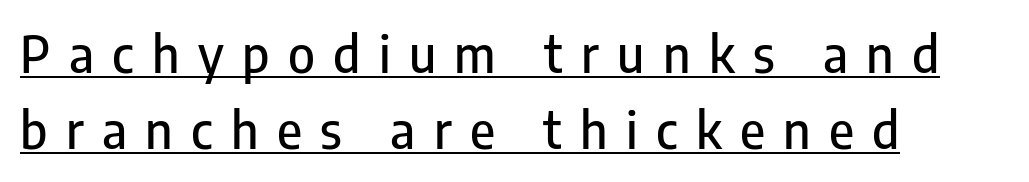
Q: Is the text italic (slanted)? A: No, it is upright.
Q: Is the typeface a serif or a sans-serif typeface? A: Sans-serif.
Q: Is the text underlined? A: Yes.
Q: How is the paragraph aligned? A: Left-aligned.
Q: Is the spacing between letters normal or unusually wide? A: Unusually wide.
Q: Is the spacing between lines tight, normal or loose? A: Normal.
Q: Width (condensed, normal, or wide)? A: Condensed.
Q: Stroke contrast? A: Low.
Q: x-height? A: Medium.
Q: Monospaced? A: No.
